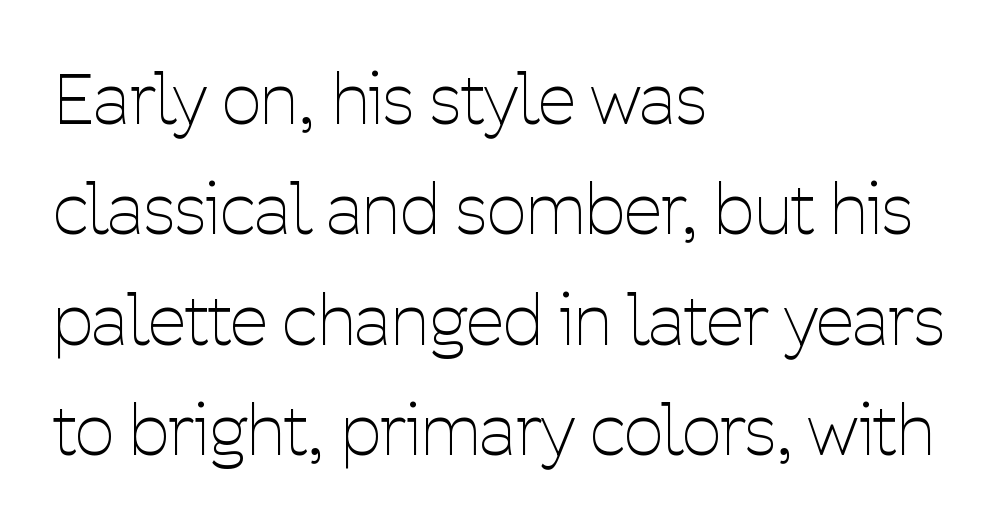
{"serif": "no", "italic": "no", "bold": "no", "weight": "thin", "width": "condensed", "stroke_contrast": "low", "x_height": "medium", "monospaced": "no", "underline": "no", "align": "left", "line_spacing": "normal", "line_spacing_ratio": 1.6, "letter_spacing": "normal", "letter_spacing_em": 0.0, "glyph_px": 69}
